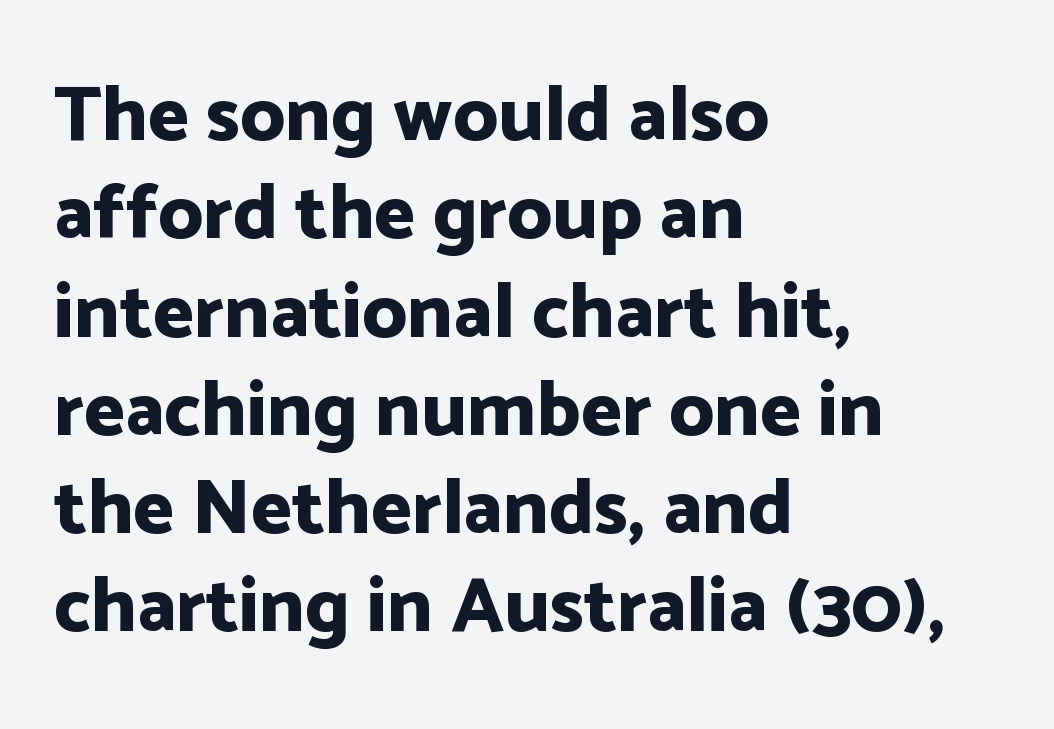
Do the letters lean? They stand straight. The paragraph has a hard left edge and a soft right edge. Each new line begins a customary step beneath the previous one. I'd call this a sans setting — the letters go barefoot. Note the varied advance widths — an 'i' is clearly narrower than an 'm'. No extra tracking has been applied to these lines.
